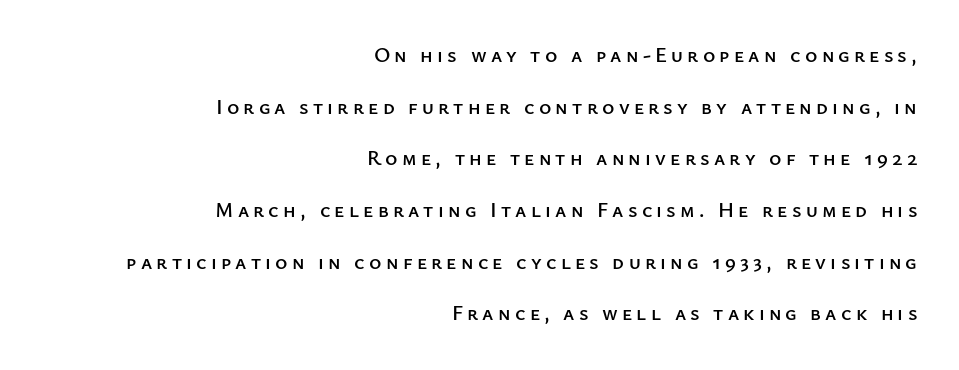
{"italic": "no", "underline": "no", "align": "right", "line_spacing": "loose", "line_spacing_ratio": 2.46, "letter_spacing": "wide", "letter_spacing_em": 0.2, "glyph_px": 21}
